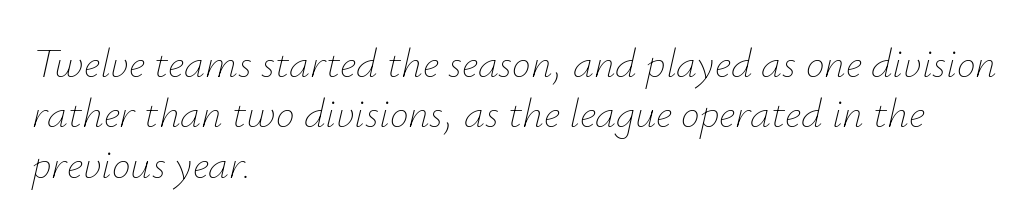
What stands out about the letter spacing? Nothing — it is the standard amount. The foot of each line stays bare and open. The rendering anchors every line to the left-hand side. This sample has the flowing, uneven cadence of proportional lettering. The letters look calm and open, with moderate or lighter stems. Italic: yes, the glyphs are oblique.
